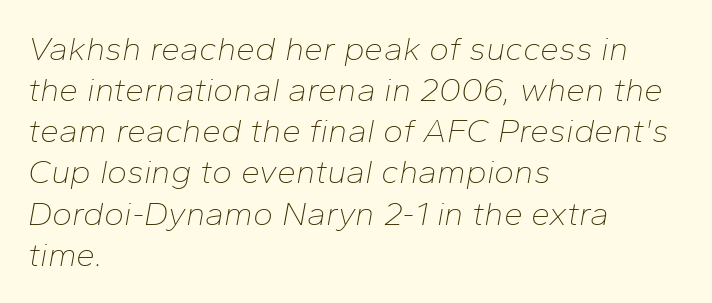
The image shows 34 px thin type, italic (leaning right); set left-aligned, line spacing 1.21x, normal letter spacing, not underlined; low stroke contrast and a medium x-height.
